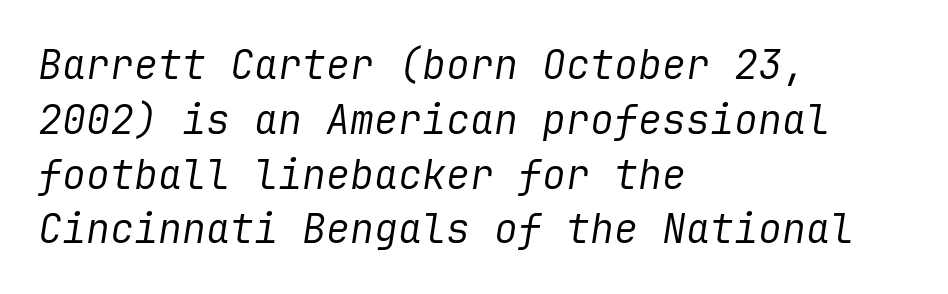
Q: Is the text bold? A: No.
Q: Is the text italic (slanted)? A: Yes, it leans right by about 9 degrees.
Q: Is the text underlined? A: No.
Q: How is the paragraph aligned? A: Left-aligned.
Q: Is the spacing between letters normal or unusually wide? A: Normal.
Q: Is the spacing between lines tight, normal or loose? A: Normal.
Q: Width (condensed, normal, or wide)? A: Normal.
Q: Stroke contrast? A: Low.
Q: x-height? A: Medium.
